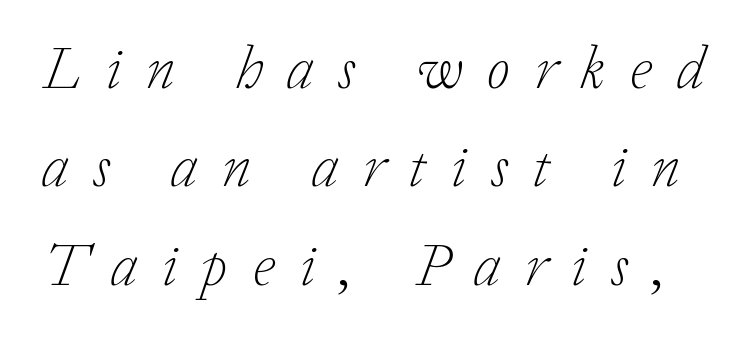
The image shows 60 px light serif type, italic (leaning right); set normal line spacing (1.64x), unusually wide letter spacing (+0.41 em), not underlined; low stroke contrast and a medium x-height.
